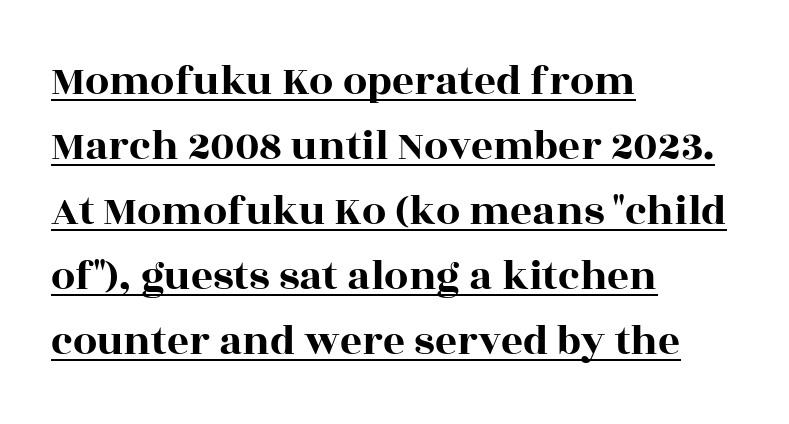
The image shows 43 px wide serif type, upright; set left-aligned, normal line spacing (1.51x), normal letter spacing, underlined; a large x-height.
